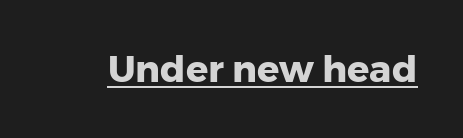
Q: Is the text bold? A: Yes.
Q: Is the text italic (slanted)? A: No, it is upright.
Q: Is the typeface a serif or a sans-serif typeface? A: Sans-serif.
Q: Is the text underlined? A: Yes.
Q: Is the spacing between letters normal or unusually wide? A: Normal.
Q: Width (condensed, normal, or wide)? A: Normal.
Q: Stroke contrast? A: Low.
Q: x-height? A: Medium.
Q: Monospaced? A: No.
